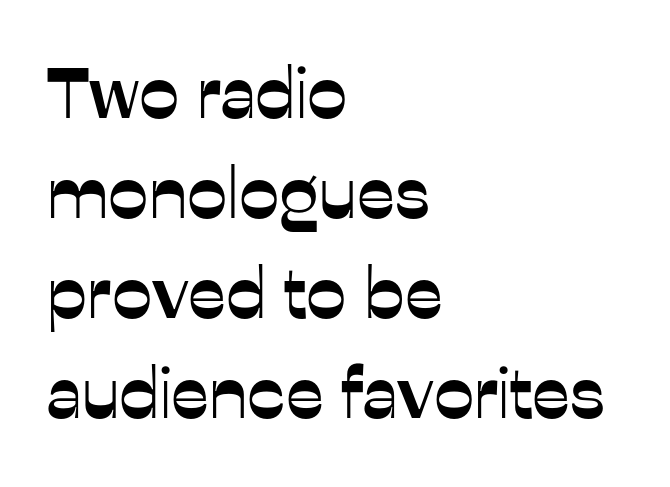
Q: Is the text italic (slanted)? A: No, it is upright.
Q: Is the typeface a serif or a sans-serif typeface? A: Sans-serif.
Q: Is the text underlined? A: No.
Q: How is the paragraph aligned? A: Left-aligned.
Q: Is the spacing between letters normal or unusually wide? A: Normal.
Q: Is the spacing between lines tight, normal or loose? A: Normal.
Q: Width (condensed, normal, or wide)? A: Normal.
Q: Stroke contrast? A: Low.
Q: x-height? A: Medium.
Q: Monospaced? A: No.
